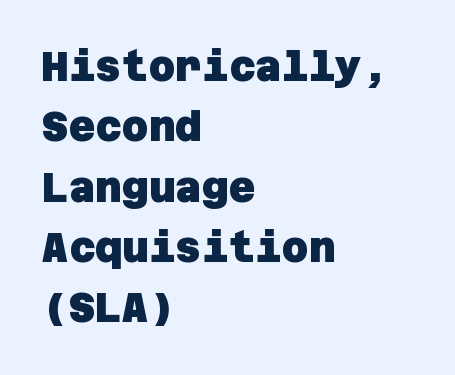
The image shows 41 px heavy sans-serif type; set left-aligned, normal line spacing (1.47x), normal letter spacing, not underlined; low stroke contrast and a large x-height.
